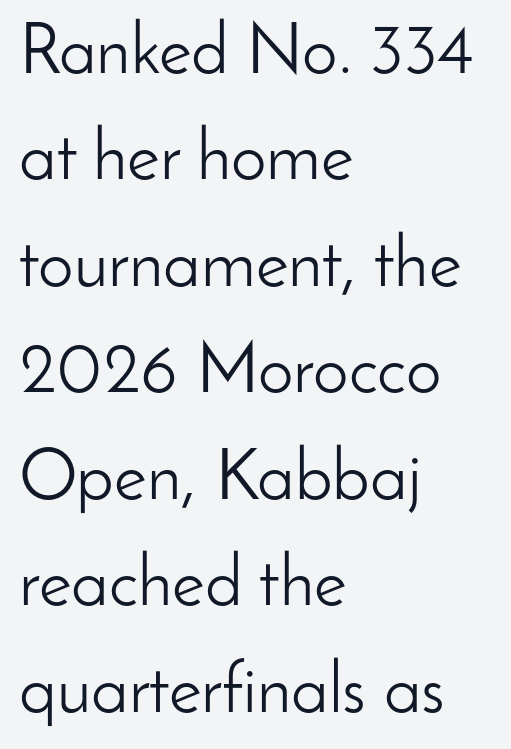
This is sans-serif lettering, the kind often seen on screens and signage. Evenly set lines give the paragraph a standard silhouette. The setting favours the left margin, as ordinary paragraphs usually do. Honestly, the letter spacing is just normal — you wouldn't notice it. This is roman type, the default non-slanted kind.
